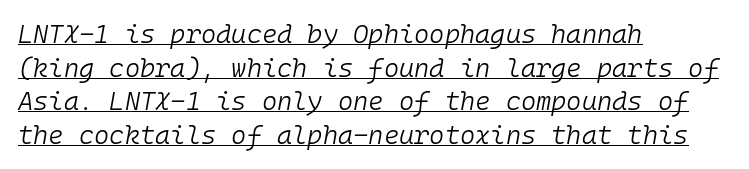
No extra ink here — the face is not bold. Vertical spacing — default. Slant detected: the letters are inclined. Is the letter spacing exaggerated? No — it looks like the ordinary default.
